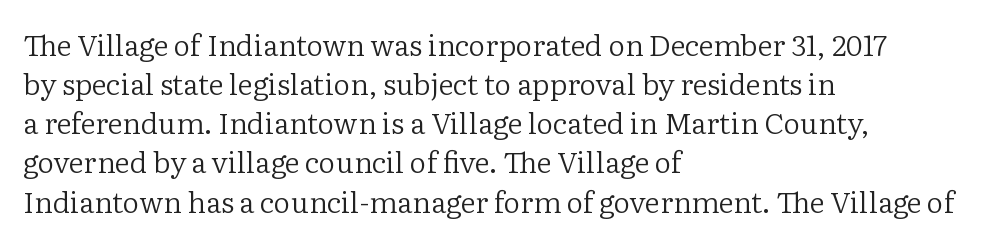
Compared with typical paragraphs, the rows here are spaced about the same. In terms of letterform style, serifs are clearly present. The typesetter chose a ragged-right arrangement here. No heavy texture on the line: the type isn't bold. Think of a printed novel: that variable character pitch is what you see here.
